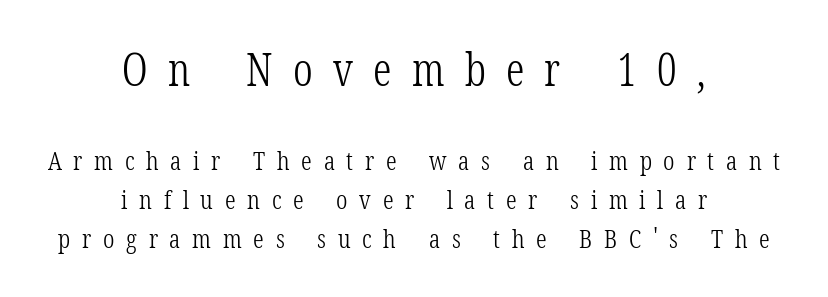
Does extra space separate the letters? Yes, quite a lot of it. Spacing verdict: proportional, widths tailored to each character. Large over small — that's the arrangement of the two blocks here. Is the block centered? Yes — each line is placed symmetrically about the middle. Reading down the column, the eye jumps a familiar distance to each next line.
